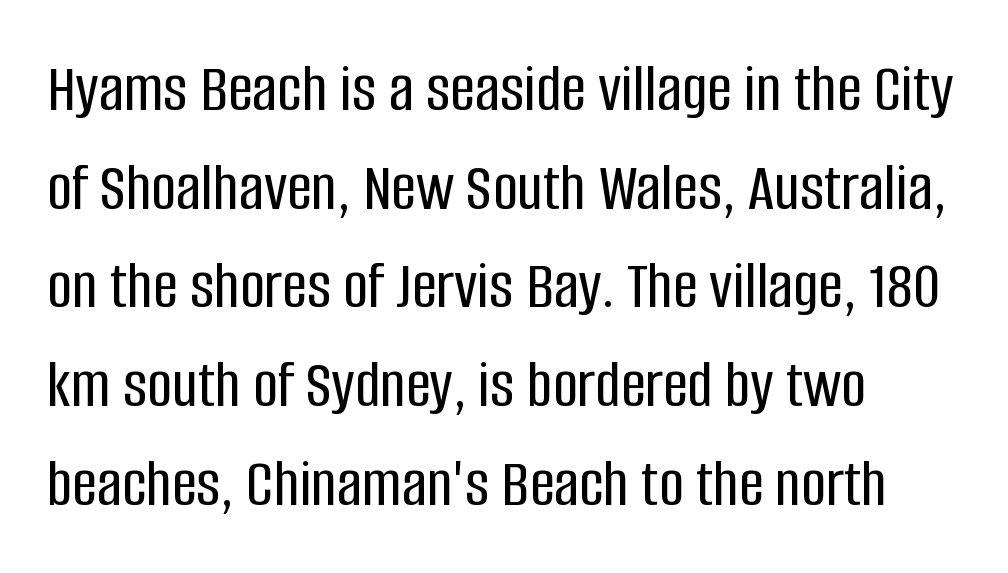
Examine the stroke ends and you'll find no serifs. Anything drawn beneath the words? Only blank space. The lines are quadded left. The specimen reads as upright at a glance.
